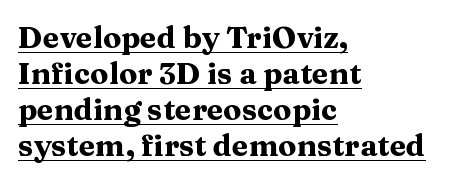
The image shows 30 px heavy, wide serif type, upright; set left-aligned, line spacing 1.2x, normal letter spacing, underlined; medium stroke contrast and a medium x-height.
